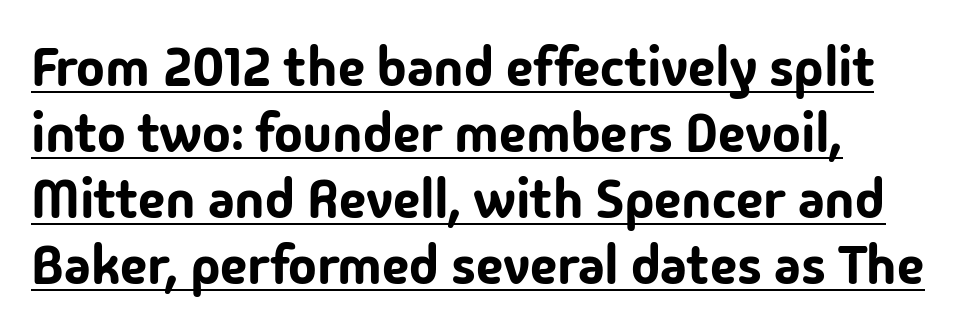
{"serif": "no", "italic": "no", "width": "normal", "stroke_contrast": "low", "x_height": "medium", "monospaced": "no", "underline": "yes", "align": "left", "line_spacing_ratio": 1.22, "letter_spacing": "normal", "letter_spacing_em": 0.0, "glyph_px": 54}
